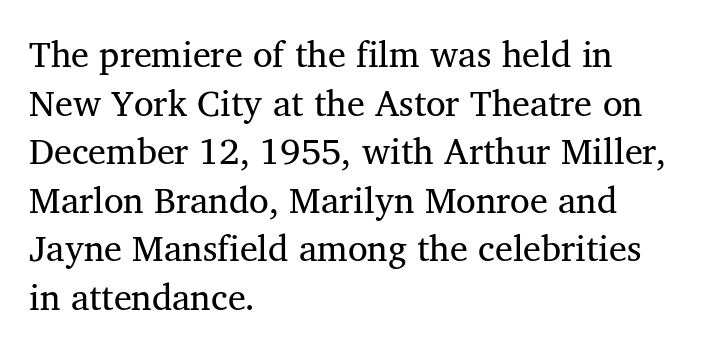
The image shows 36 px regular-weight serif type, upright; set left-aligned, normal line spacing (1.35x), normal letter spacing, not underlined; medium stroke contrast and a medium x-height.
